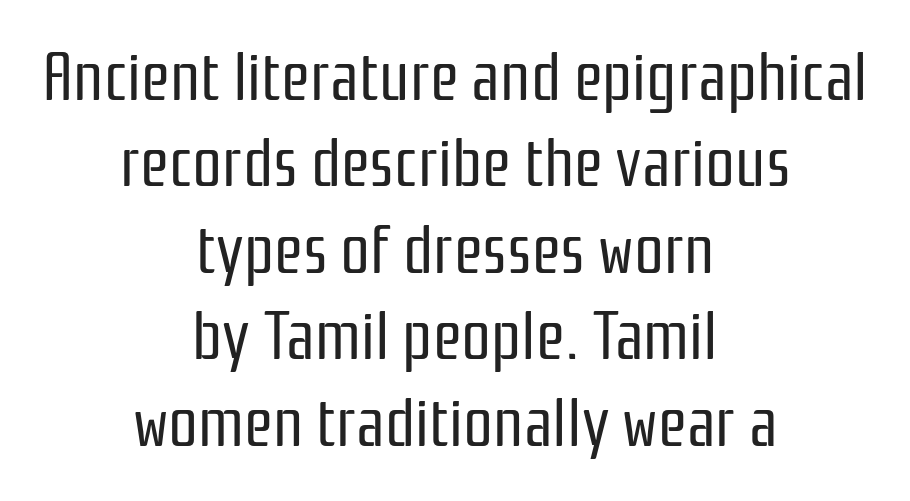
Q: Is the text bold? A: No.
Q: Is the text italic (slanted)? A: No, it is upright.
Q: Is the typeface a serif or a sans-serif typeface? A: Sans-serif.
Q: Is the text underlined? A: No.
Q: How is the paragraph aligned? A: Centered.
Q: Is the spacing between letters normal or unusually wide? A: Normal.
Q: Is the spacing between lines tight, normal or loose? A: Normal.
Q: Width (condensed, normal, or wide)? A: Condensed.
Q: Stroke contrast? A: Low.
Q: x-height? A: Medium.
Q: Monospaced? A: No.
